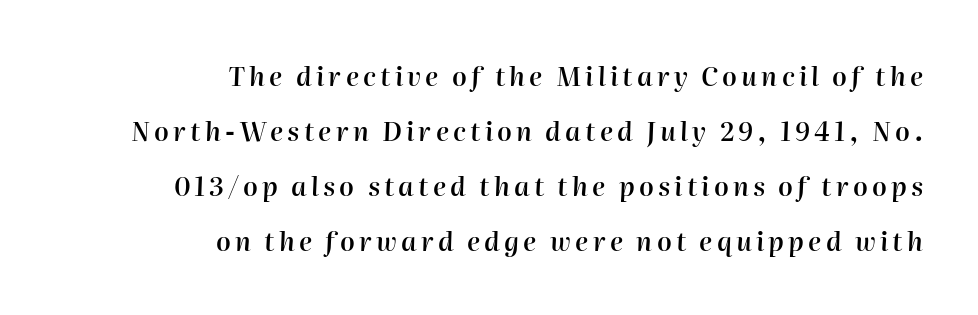
The image shows 26 px text type, italic (leaning right); set right-aligned, loose line spacing (2.11x), not underlined.
